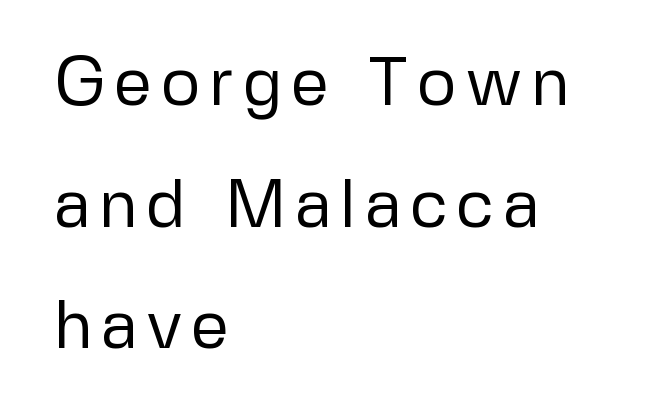
{"serif": "no", "italic": "no", "bold": "no", "weight": "regular", "width": "normal", "stroke_contrast": "low", "x_height": "medium", "monospaced": "no", "underline": "no", "align": "left", "line_spacing_ratio": 1.79, "glyph_px": 68}
